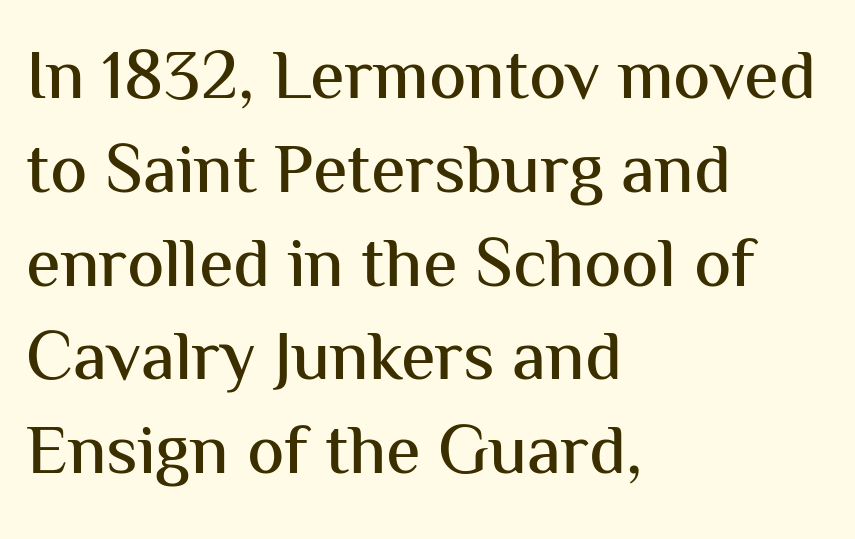
The typography opts for an upright posture over an oblique one. Note: no serifs on the glyphs. A student would call this left alignment; a typographer would say flush left, rag right. One glance says typical: line gaps are just what's usual.
